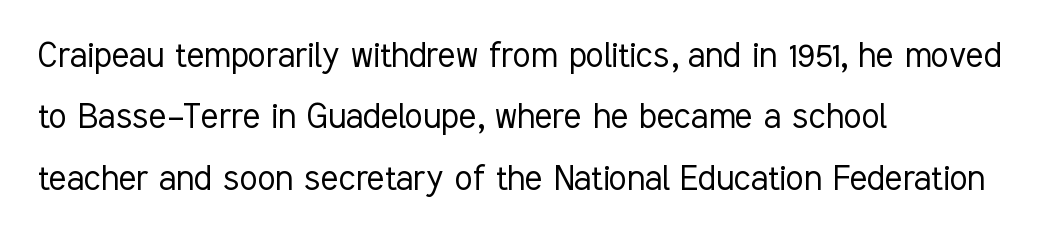
Q: Is the text bold? A: No.
Q: Is the text italic (slanted)? A: No, it is upright.
Q: Is the typeface a serif or a sans-serif typeface? A: Sans-serif.
Q: Is the text underlined? A: No.
Q: How is the paragraph aligned? A: Left-aligned.
Q: Is the spacing between letters normal or unusually wide? A: Normal.
Q: Is the spacing between lines tight, normal or loose? A: Normal.
Q: Width (condensed, normal, or wide)? A: Condensed.
Q: Stroke contrast? A: Low.
Q: x-height? A: Medium.
Q: Monospaced? A: No.
